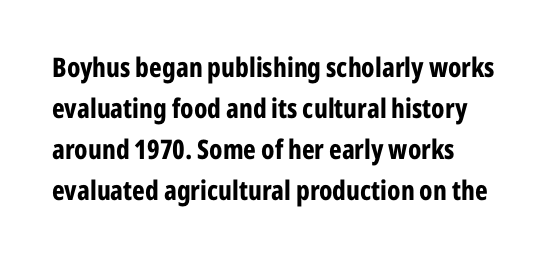
Line beginnings align vertically; line endings do not. Between one letter and the next there's only the usual sliver of space. Notice how descenders clear the ascenders below comfortably — that's standard leading. Does the lettering tilt? It doesn't — this is upright. Letters rest on an invisible, unmarked baseline.
